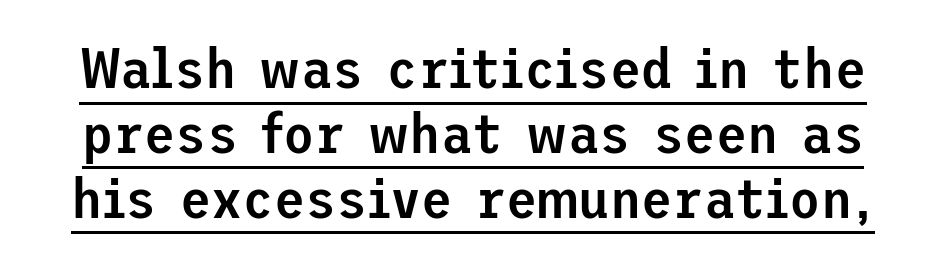
Q: Is the text bold? A: Semi-bold.
Q: Is the text italic (slanted)? A: No, it is upright.
Q: Is the typeface a serif or a sans-serif typeface? A: Sans-serif.
Q: Is the text underlined? A: Yes.
Q: Is the spacing between letters normal or unusually wide? A: Normal.
Q: Is the spacing between lines tight, normal or loose? A: Tight.
Q: Width (condensed, normal, or wide)? A: Normal.
Q: Stroke contrast? A: Low.
Q: x-height? A: Medium.
